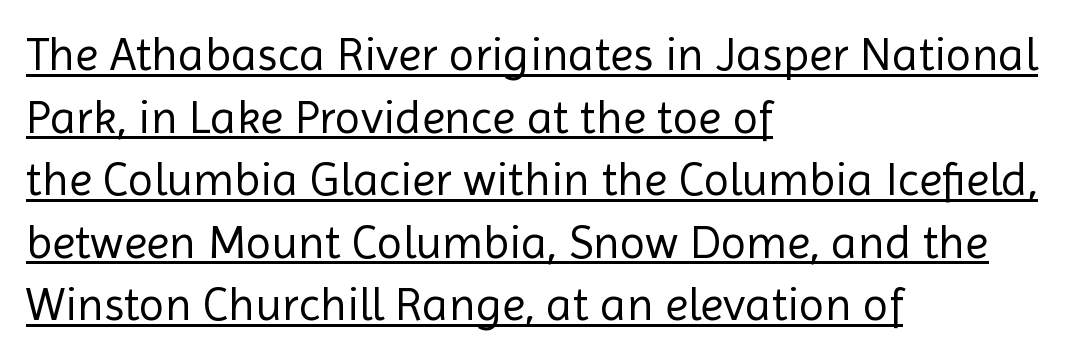
The image shows 47 px regular-weight sans-serif type, upright; set left-aligned, normal line spacing (1.33x), normal letter spacing, underlined; a medium x-height.
